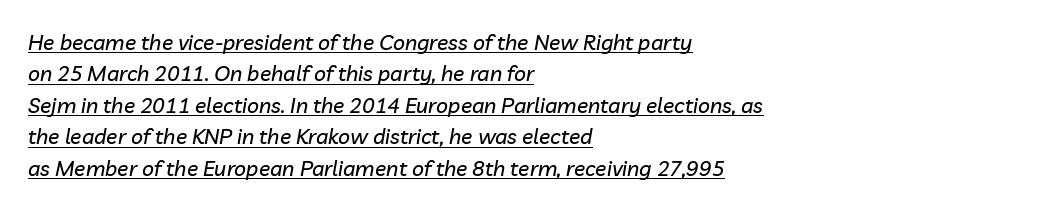
The vertical gap from one line to the next is medium. Layout note: lines flush left. The passage shown leans; its letterforms are oblique. The tracking reads as untouched default to a designer's eye. You can see a thin bar hugging the bottom of the glyphs.
